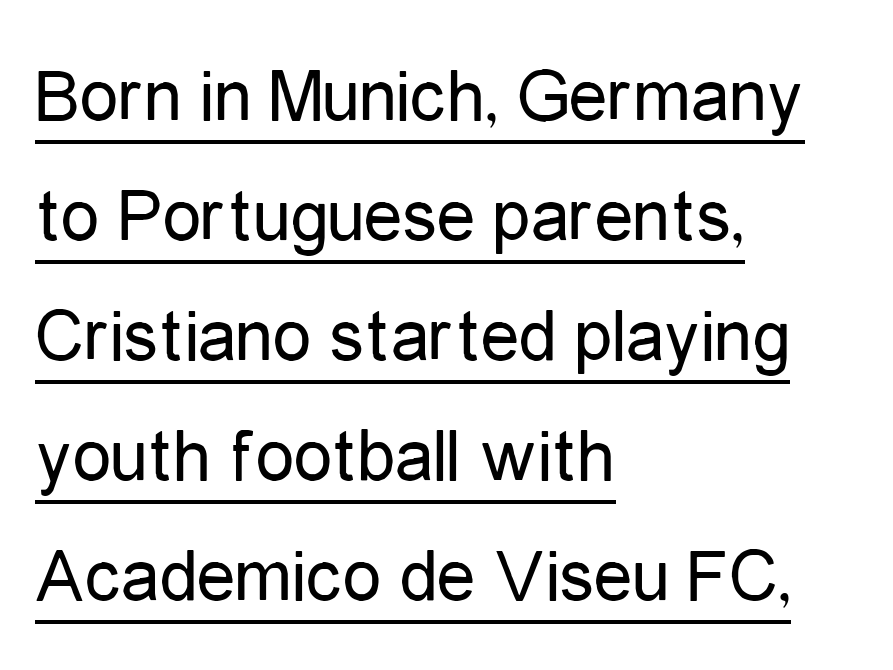
Q: Is the text bold? A: No.
Q: Is the text italic (slanted)? A: No, it is upright.
Q: Is the typeface a serif or a sans-serif typeface? A: Sans-serif.
Q: Is the text underlined? A: Yes.
Q: How is the paragraph aligned? A: Left-aligned.
Q: Is the spacing between letters normal or unusually wide? A: Normal.
Q: Is the spacing between lines tight, normal or loose? A: Normal.
Q: Width (condensed, normal, or wide)? A: Condensed.
Q: Stroke contrast? A: Low.
Q: x-height? A: Medium.
Q: Monospaced? A: No.
